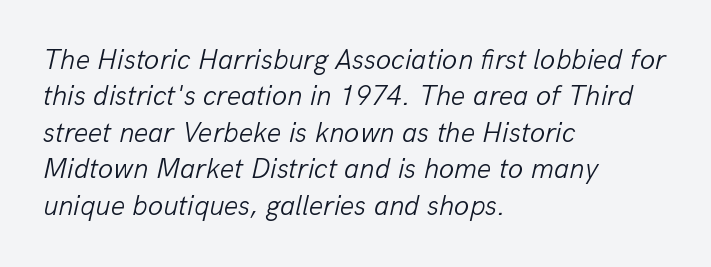
Note the varied advance widths — an 'i' is clearly narrower than an 'm'. Between one letter and the next there's only the usual sliver of space. Is the stroke heavy? The answer is a plain regular-or-lighter. The text block is weighted toward the left margin, trailing off unevenly rightward.
